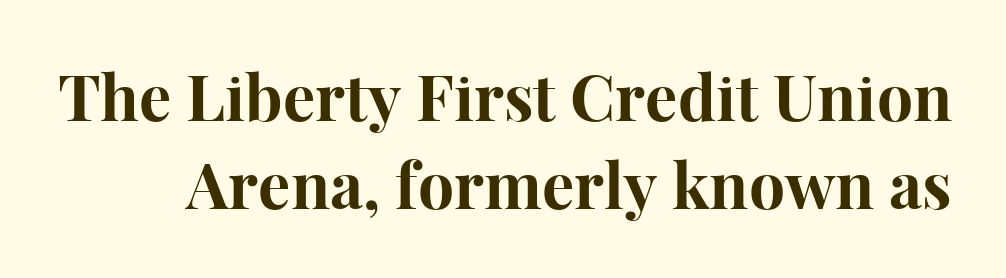
The image shows 64 px bold serif type, upright; set normal line spacing (1.37x), normal letter spacing, not underlined; high stroke contrast and a medium x-height.
